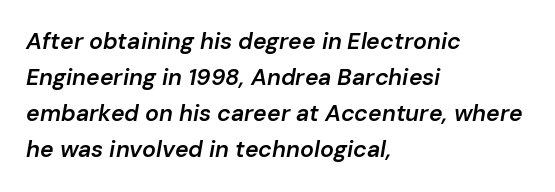
Quick note: underline off. The passage shown is semibold, sitting just below true bold. Vertically, the passage feels balanced, rows spaced as you'd expect. Which margin do the lines hug? The left one — the right edge is uneven. The rendering keeps characters at their native spacing.
